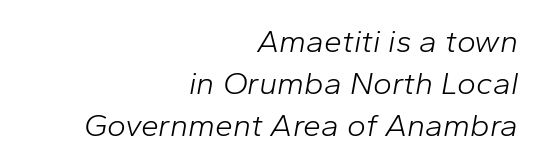
Compared with a typical body face, this is equally light or lighter still. Type without underlining. Slant detected: the letters are inclined. Do the characters align in a grid? No, the font is proportional. The paragraph shown leans on its right margin. Successive baselines arrive at the customary interval.
